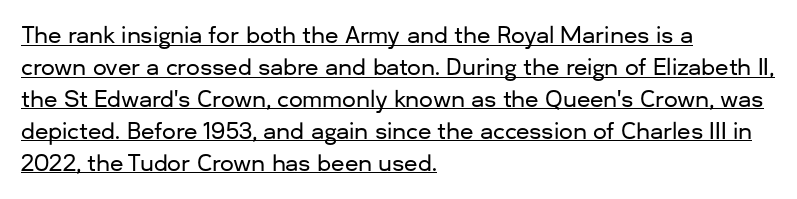
{"italic": "no", "underline": "yes", "align": "left", "line_spacing": "normal", "line_spacing_ratio": 1.45, "letter_spacing": "normal", "letter_spacing_em": 0.0, "glyph_px": 22}
